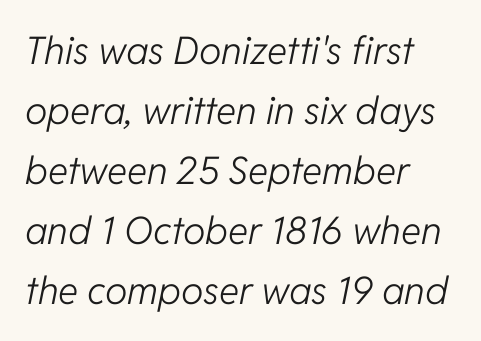
The passage shown is typed in a proportional face where columns would drift. Caption: standard tracking, unaltered. Unbolded letterforms with no extra heft. Line starts are locked; line ends wander.
